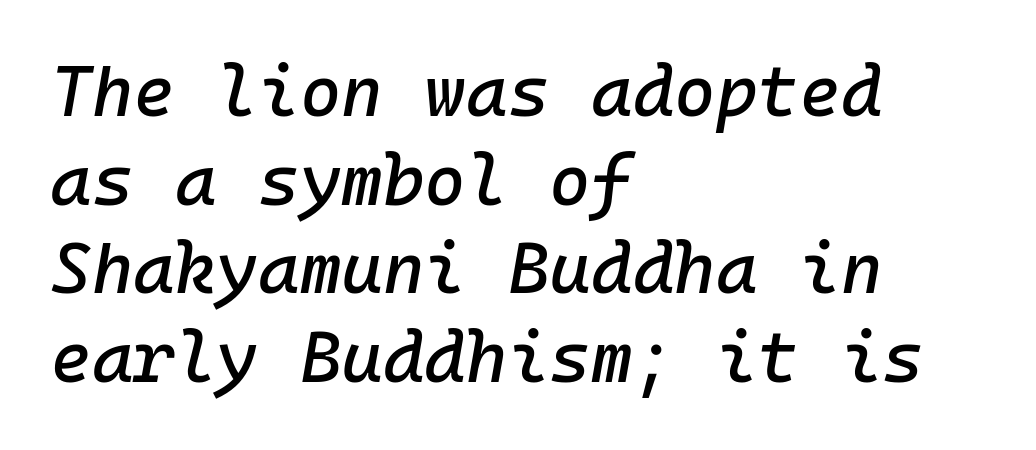
Emphasis-style slanted type is in use. If you drew a ruler down the left edge, every line would touch it. The vertical gap from one line to the next is medium. There is no visible air inserted between adjacent glyphs. Has an underline been added? It has not.
